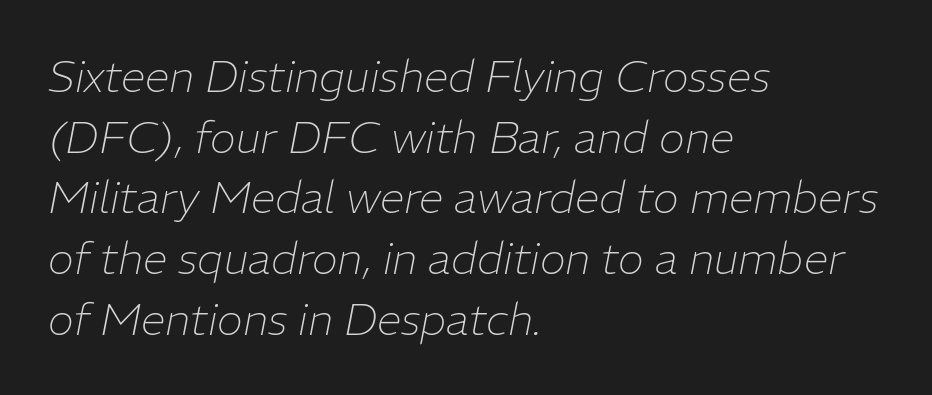
Q: Is the text bold? A: No.
Q: Is the text italic (slanted)? A: Yes, it leans right by about 11 degrees.
Q: Is the text underlined? A: No.
Q: How is the paragraph aligned? A: Left-aligned.
Q: Is the spacing between letters normal or unusually wide? A: Normal.
Q: Is the spacing between lines tight, normal or loose? A: Normal.
Q: Width (condensed, normal, or wide)? A: Normal.
Q: Stroke contrast? A: Low.
Q: x-height? A: Medium.
Q: Monospaced? A: No.
